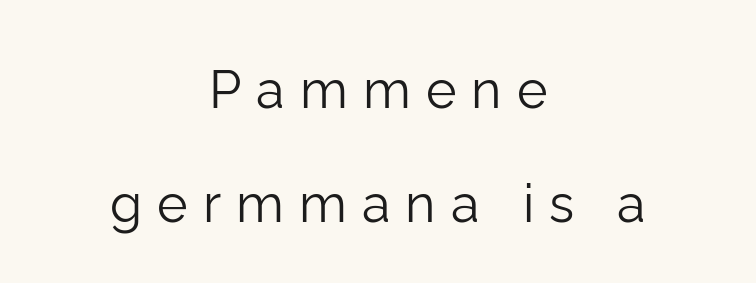
You could fit nearly another row in the gap between these rows. The strokes are not fattened; the text isn't bold. Lines of text with bare space underneath. The passage shown is typed in a proportional face where columns would drift.
